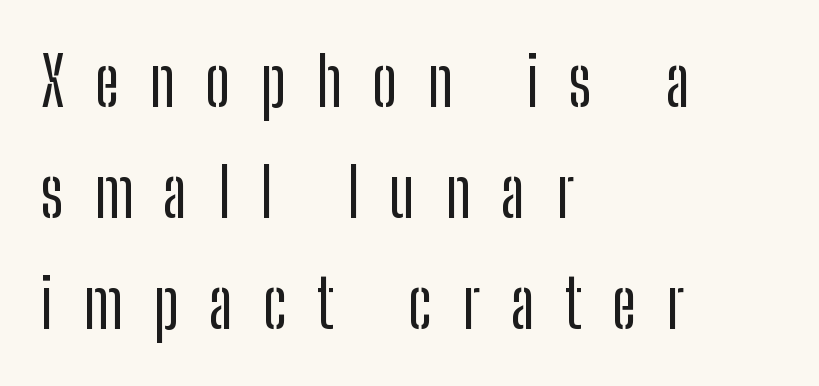
The image shows 67 px condensed sans-serif type, upright; set left-aligned, normal line spacing (1.66x), unusually wide letter spacing (+0.45 em), not underlined; low stroke contrast and a medium x-height.
